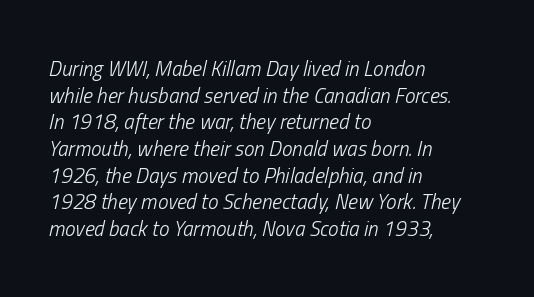
{"italic": "yes", "lean": "right", "slant_degrees": 13, "bold": "no", "underline": "no", "align": "left", "line_spacing": "normal", "line_spacing_ratio": 1.27, "letter_spacing": "normal", "letter_spacing_em": 0.0, "glyph_px": 21}
